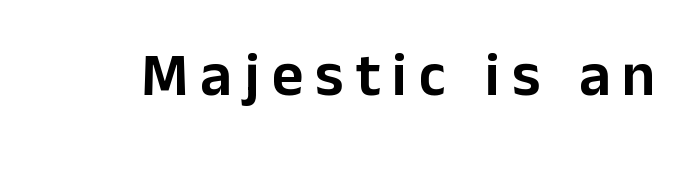
{"serif": "no", "italic": "no", "width": "normal", "stroke_contrast": "low", "x_height": "medium", "monospaced": "no", "underline": "no", "letter_spacing": "wide", "letter_spacing_em": 0.2, "glyph_px": 61}
